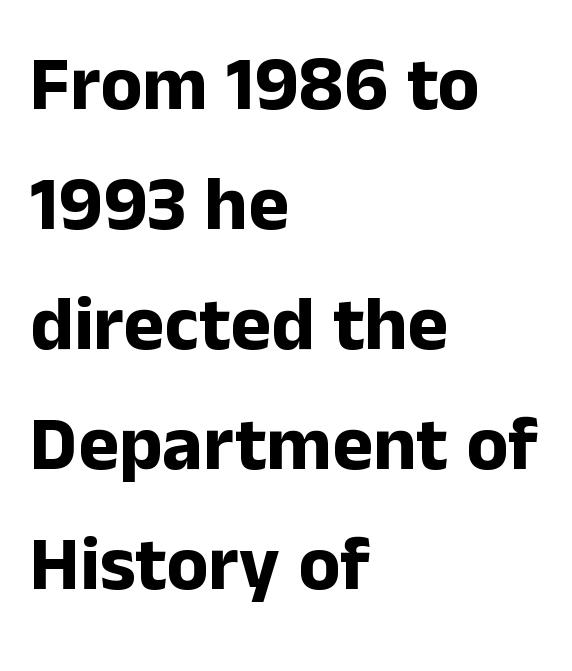
{"serif": "no", "italic": "no", "bold": "yes", "weight": "bold", "width": "normal", "stroke_contrast": "low", "x_height": "medium", "monospaced": "no", "underline": "no", "align": "left", "line_spacing": "normal", "line_spacing_ratio": 1.56, "letter_spacing": "normal", "letter_spacing_em": 0.0, "glyph_px": 77}
